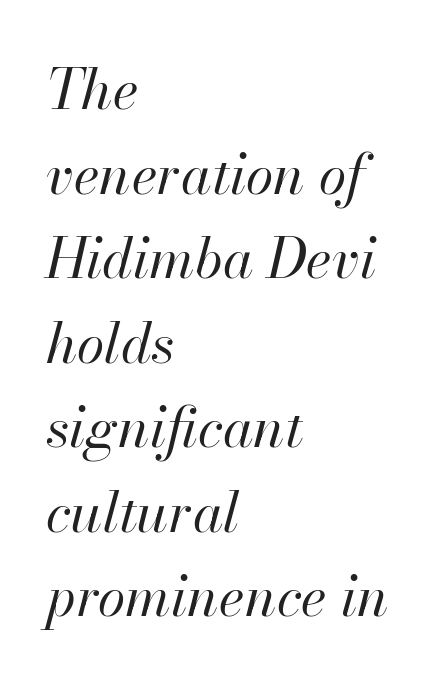
{"italic": "yes", "lean": "right", "slant_degrees": 13, "bold": "no", "weight": "regular", "width": "normal", "stroke_contrast": "high", "x_height": "small", "monospaced": "no", "underline": "no", "align": "left", "line_spacing": "normal", "line_spacing_ratio": 1.51, "letter_spacing": "normal", "letter_spacing_em": 0.0, "glyph_px": 56}
